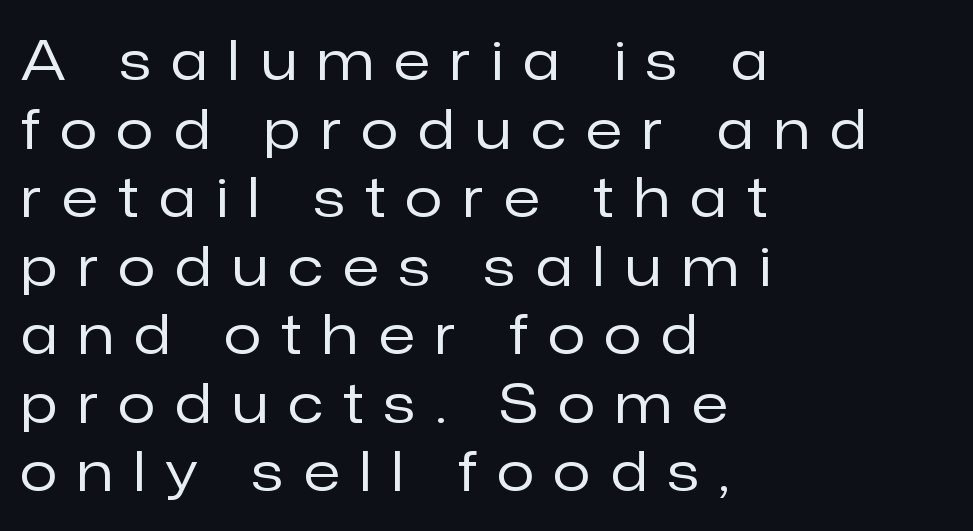
The image shows 54 px regular-weight sans-serif type, upright; set left-aligned, normal line spacing (1.27x), unusually wide letter spacing (+0.39 em), not underlined; low stroke contrast and a medium x-height.
